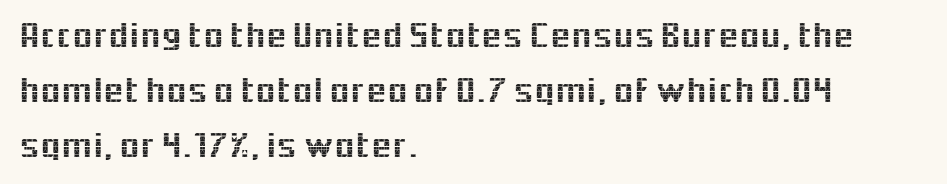
Q: Is the text italic (slanted)? A: No, it is upright.
Q: Is the typeface a serif or a sans-serif typeface? A: Sans-serif.
Q: Is the text underlined? A: No.
Q: How is the paragraph aligned? A: Left-aligned.
Q: Is the spacing between letters normal or unusually wide? A: Normal.
Q: Is the spacing between lines tight, normal or loose? A: Normal.
Q: Width (condensed, normal, or wide)? A: Normal.
Q: x-height? A: Medium.
Q: Monospaced? A: No.
